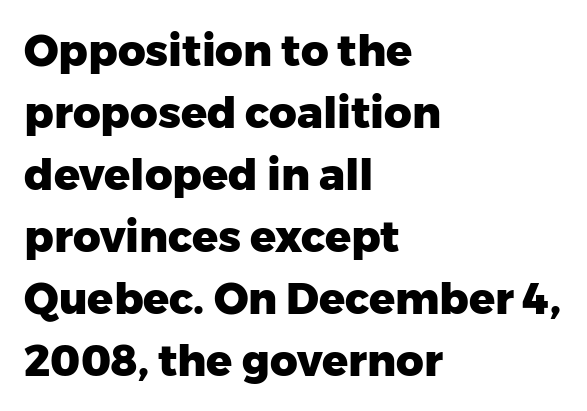
{"serif": "no", "italic": "no", "bold": "yes", "weight": "heavy", "width": "normal", "stroke_contrast": "low", "x_height": "medium", "monospaced": "no", "underline": "no", "align": "left", "line_spacing": "normal", "line_spacing_ratio": 1.44, "letter_spacing": "normal", "letter_spacing_em": 0.0, "glyph_px": 43}
